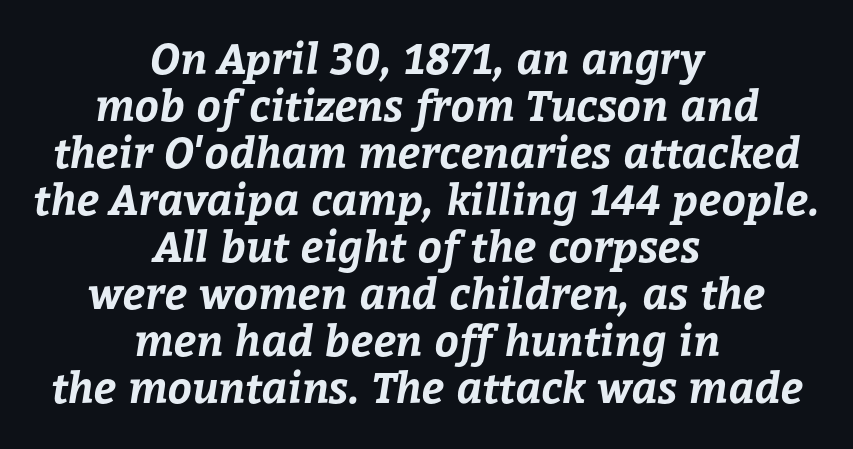
The image shows 42 px bold type; set centered, tight line spacing (1.12x), normal letter spacing, not underlined; low stroke contrast and a medium x-height.
